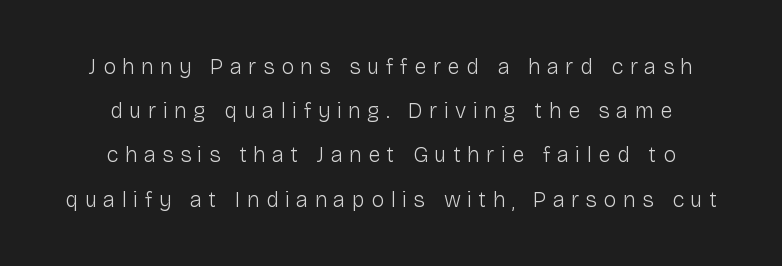
The image shows 22 px text type, upright; set centered, loose line spacing (2.01x), unusually wide letter spacing (+0.29 em), not underlined.
